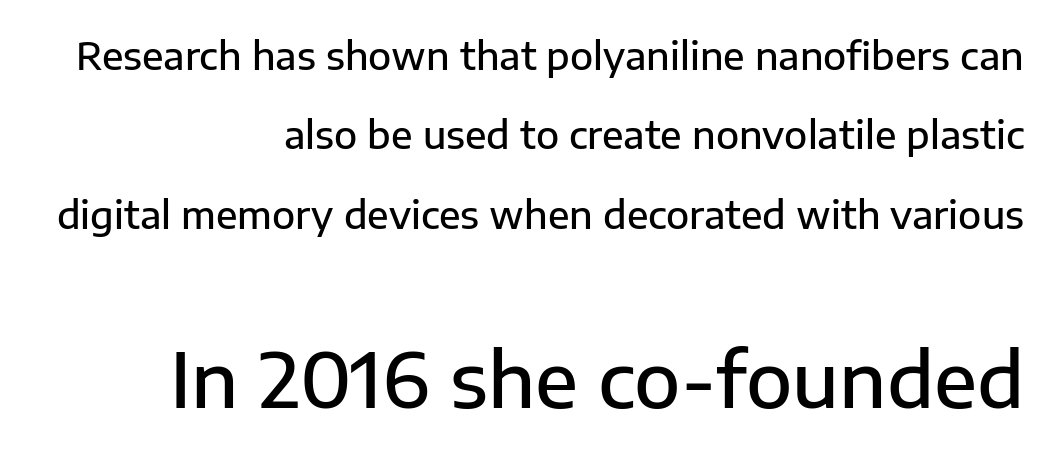
Q: Is the text bold? A: Semi-bold.
Q: Is the text italic (slanted)? A: No, it is upright.
Q: Is the typeface a serif or a sans-serif typeface? A: Sans-serif.
Q: Is the text underlined? A: No.
Q: How is the paragraph aligned? A: Right-aligned.
Q: Is the spacing between letters normal or unusually wide? A: Normal.
Q: Is the spacing between lines tight, normal or loose? A: Loose.
Q: Which block of text is set in a larger size, the first (top) or the second (bottom)? A: The second (bottom) one.
Q: Width (condensed, normal, or wide)? A: Normal.
Q: Stroke contrast? A: Low.
Q: x-height? A: Medium.
Q: Monospaced? A: No.
